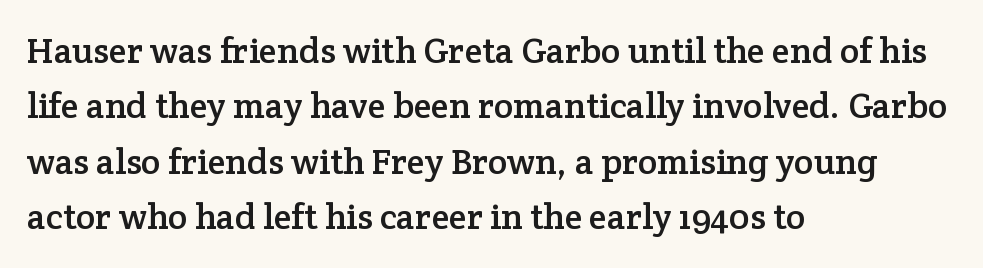
The image shows 36 px serif type, upright; set left-aligned, normal line spacing (1.54x), normal letter spacing, not underlined; low stroke contrast and a medium x-height.
